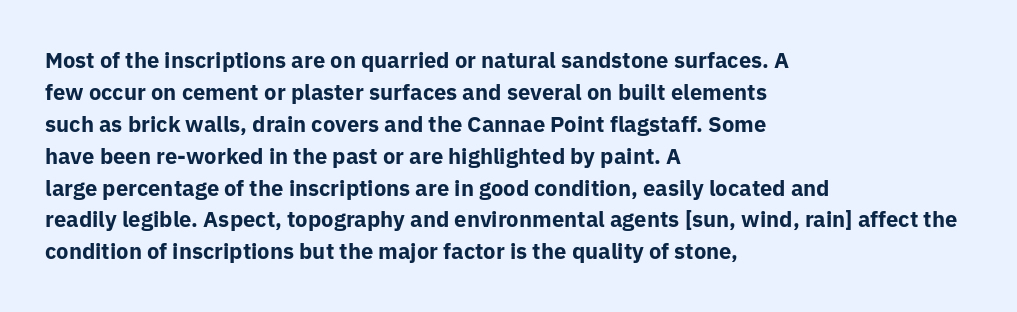
{"italic": "no", "bold": "yes", "underline": "no", "align": "left", "line_spacing": "normal", "line_spacing_ratio": 1.45, "letter_spacing": "normal", "letter_spacing_em": 0.0, "glyph_px": 22}
